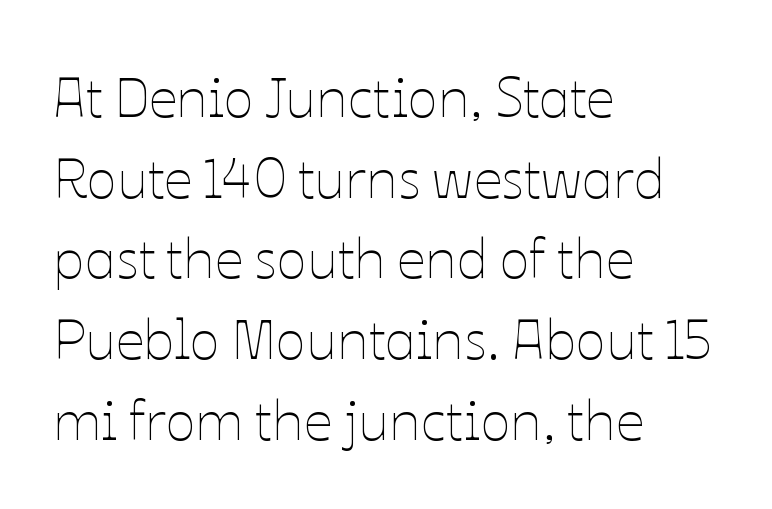
The image shows 56 px thin type, upright; set left-aligned, normal line spacing (1.44x), normal letter spacing, not underlined; low stroke contrast and a medium x-height.
